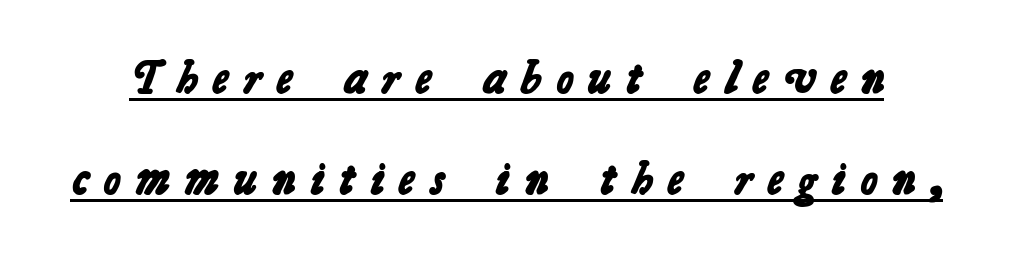
Q: Is the text bold? A: Yes.
Q: Is the typeface a serif or a sans-serif typeface? A: Sans-serif.
Q: Is the text underlined? A: Yes.
Q: Is the spacing between letters normal or unusually wide? A: Unusually wide.
Q: Is the spacing between lines tight, normal or loose? A: Loose.
Q: Width (condensed, normal, or wide)? A: Normal.
Q: Stroke contrast? A: Low.
Q: x-height? A: Medium.
Q: Monospaced? A: No.
